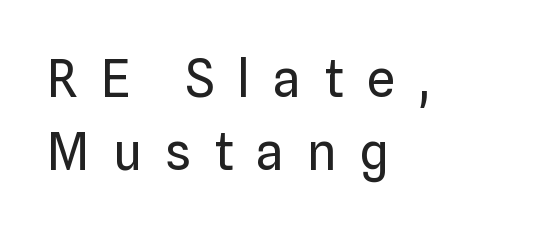
Q: Is the text bold? A: No.
Q: Is the text italic (slanted)? A: No, it is upright.
Q: Is the typeface a serif or a sans-serif typeface? A: Sans-serif.
Q: Is the text underlined? A: No.
Q: How is the paragraph aligned? A: Left-aligned.
Q: Is the spacing between letters normal or unusually wide? A: Unusually wide.
Q: Is the spacing between lines tight, normal or loose? A: Normal.
Q: Width (condensed, normal, or wide)? A: Normal.
Q: Stroke contrast? A: Low.
Q: x-height? A: Medium.
Q: Monospaced? A: No.
